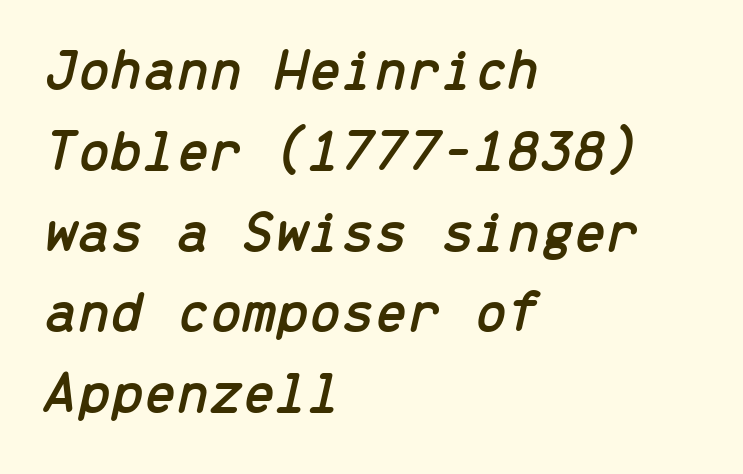
The image shows 59 px text type, italic (leaning right), monospaced; set left-aligned, normal line spacing (1.37x), normal letter spacing, not underlined; low stroke contrast and a medium x-height.
